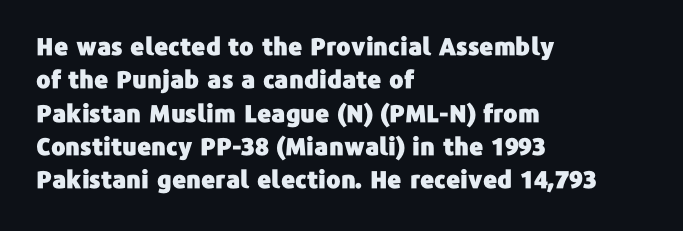
{"italic": "no", "underline": "no", "align": "left", "line_spacing": "normal", "line_spacing_ratio": 1.39, "letter_spacing": "normal", "letter_spacing_em": 0.0, "glyph_px": 24}
